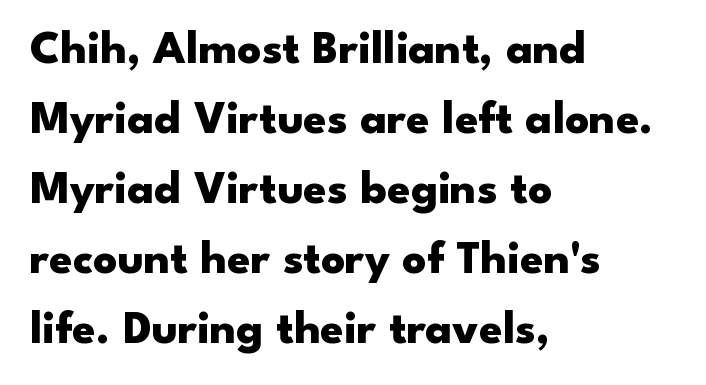
Is this a fixed-width face? No — the glyphs have proportional, varying widths. Notice how the stems are strictly vertical — no italics here. Plenty of ink on the page — the face is bold. Compared with typical body copy, the letter spacing here is the same. Lines of text with bare space underneath. All the whitespace from short lines collects on the right.
